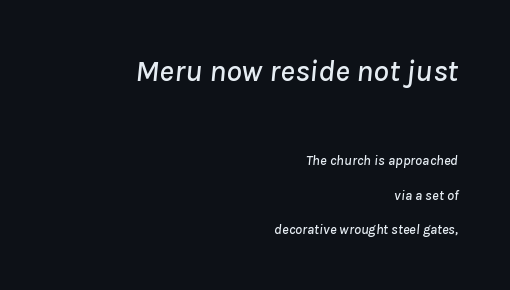
{"italic": "yes", "lean": "right", "slant_degrees": 8, "width": "normal", "stroke_contrast": "low", "x_height": "medium", "monospaced": "no", "underline": "no", "align": "right", "line_spacing": "loose", "line_spacing_ratio": 2.44, "letter_spacing": "normal", "letter_spacing_em": 0.0, "larger_block": "first", "size_ratio": 2.21, "glyph_px": 31}
